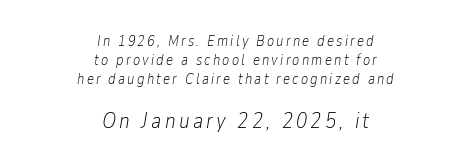
Q: Is the text bold? A: No.
Q: Is the text italic (slanted)? A: Yes, it leans right by about 9 degrees.
Q: Is the text underlined? A: No.
Q: How is the paragraph aligned? A: Centered.
Q: Is the spacing between lines tight, normal or loose? A: Normal.
Q: Which block of text is set in a larger size, the first (top) or the second (bottom)? A: The second (bottom) one.
